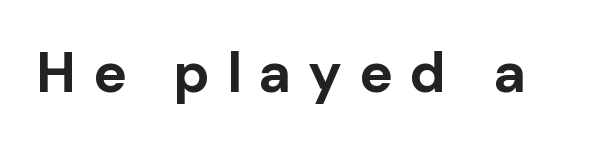
{"serif": "no", "italic": "no", "bold": "yes", "weight": "bold", "width": "normal", "stroke_contrast": "low", "x_height": "medium", "monospaced": "no", "underline": "no", "letter_spacing": "wide", "letter_spacing_em": 0.3, "glyph_px": 56}
